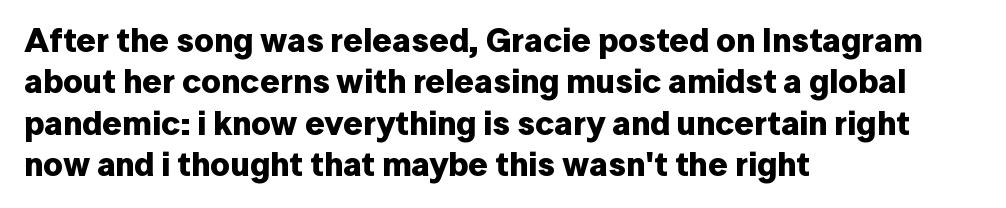
The lines are quadded left. It's the straight-up-and-down kind of type. Standard letterfit; no display-style spreading of the glyphs. On the weight axis this lands at bold, roughly 700. The letters advance in unequal steps, a hallmark of proportional type. Rule under the text: the space is simply empty.
